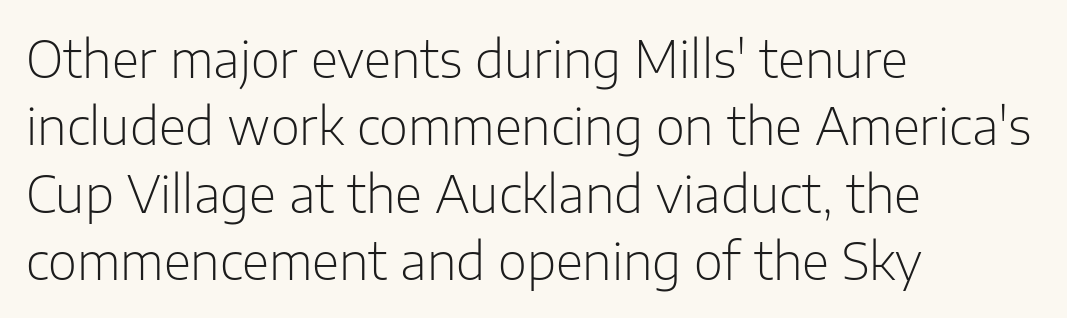
Q: Is the text bold? A: No.
Q: Is the text italic (slanted)? A: No, it is upright.
Q: Is the typeface a serif or a sans-serif typeface? A: Sans-serif.
Q: Is the text underlined? A: No.
Q: How is the paragraph aligned? A: Left-aligned.
Q: Is the spacing between letters normal or unusually wide? A: Normal.
Q: Is the spacing between lines tight, normal or loose? A: Normal.
Q: Width (condensed, normal, or wide)? A: Normal.
Q: Stroke contrast? A: Low.
Q: x-height? A: Medium.
Q: Monospaced? A: No.
